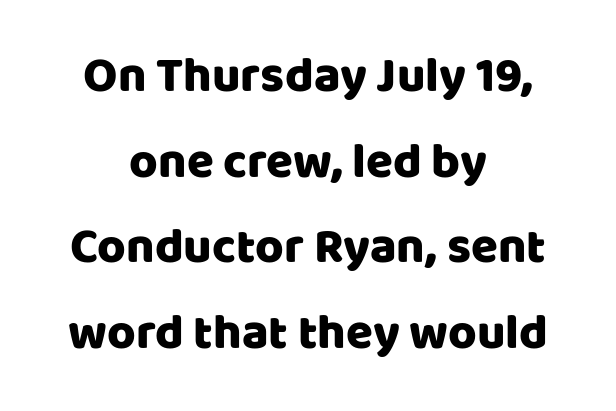
Q: Is the text italic (slanted)? A: No, it is upright.
Q: Is the typeface a serif or a sans-serif typeface? A: Sans-serif.
Q: Is the text underlined? A: No.
Q: How is the paragraph aligned? A: Centered.
Q: Is the spacing between letters normal or unusually wide? A: Normal.
Q: Width (condensed, normal, or wide)? A: Normal.
Q: Stroke contrast? A: Low.
Q: x-height? A: Large.
Q: Monospaced? A: No.
